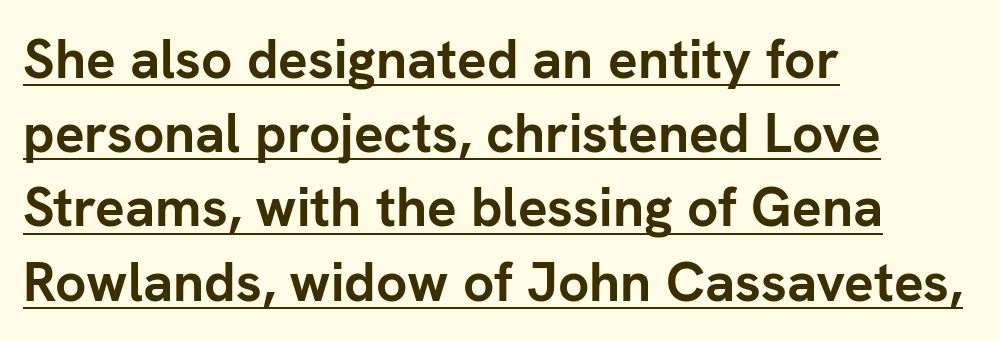
Spacing verdict: proportional, widths tailored to each character. Classification — sans serif. In terms of posture, this sample is upright. One-word summary of the alignment: left. The tracking reads as untouched default to a designer's eye. Does a line run under the words? Yes, clearly.
